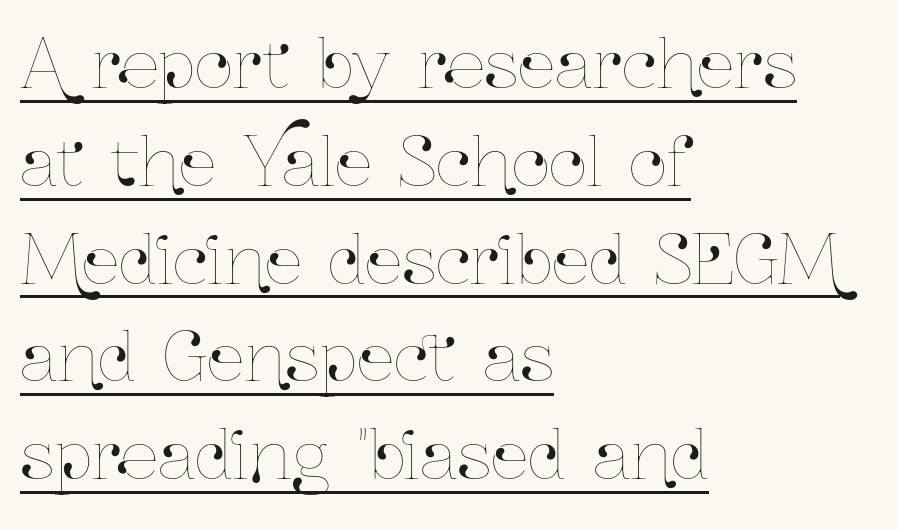
{"italic": "no", "width": "condensed", "stroke_contrast": "low", "x_height": "medium", "monospaced": "no", "underline": "yes", "align": "left", "line_spacing": "normal", "line_spacing_ratio": 1.46, "letter_spacing": "normal", "letter_spacing_em": 0.0, "glyph_px": 67}
